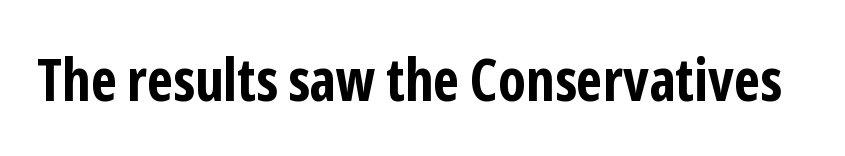
The image shows 59 px bold, condensed sans-serif type, upright; set normal letter spacing, not underlined; low stroke contrast and a medium x-height.
